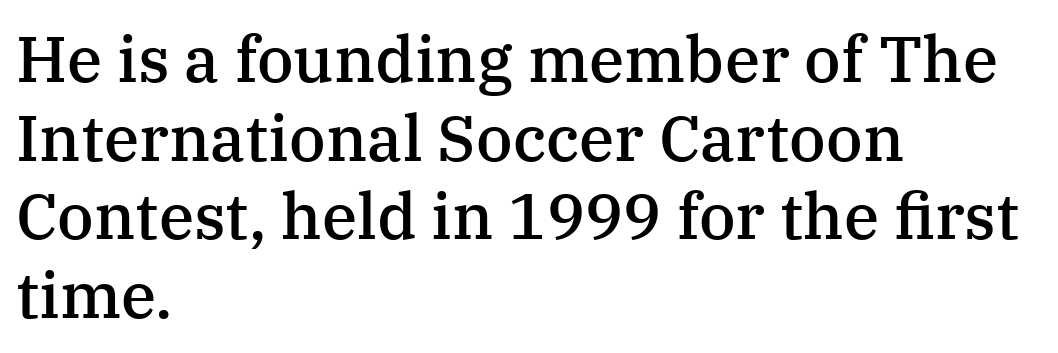
Q: Is the text bold? A: Semi-bold.
Q: Is the text italic (slanted)? A: No, it is upright.
Q: Is the typeface a serif or a sans-serif typeface? A: Serif.
Q: Is the text underlined? A: No.
Q: How is the paragraph aligned? A: Left-aligned.
Q: Is the spacing between letters normal or unusually wide? A: Normal.
Q: Width (condensed, normal, or wide)? A: Normal.
Q: Stroke contrast? A: Medium.
Q: x-height? A: Medium.
Q: Monospaced? A: No.
